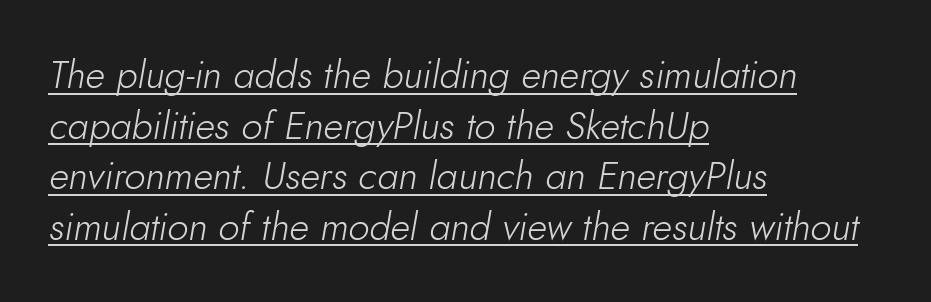
Q: Is the text bold? A: No.
Q: Is the text italic (slanted)? A: Yes, it leans right by about 10 degrees.
Q: Is the text underlined? A: Yes.
Q: How is the paragraph aligned? A: Left-aligned.
Q: Is the spacing between letters normal or unusually wide? A: Normal.
Q: Is the spacing between lines tight, normal or loose? A: Normal.
Q: Width (condensed, normal, or wide)? A: Normal.
Q: Stroke contrast? A: Low.
Q: x-height? A: Small.
Q: Monospaced? A: No.
